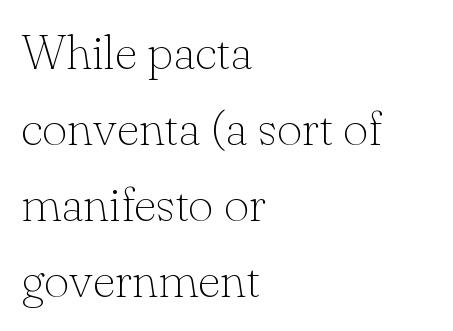
Q: Is the text bold? A: No.
Q: Is the text italic (slanted)? A: No, it is upright.
Q: Is the typeface a serif or a sans-serif typeface? A: Serif.
Q: Is the text underlined? A: No.
Q: How is the paragraph aligned? A: Left-aligned.
Q: Is the spacing between letters normal or unusually wide? A: Normal.
Q: Is the spacing between lines tight, normal or loose? A: Normal.
Q: Width (condensed, normal, or wide)? A: Normal.
Q: Stroke contrast? A: Low.
Q: x-height? A: Small.
Q: Monospaced? A: No.
